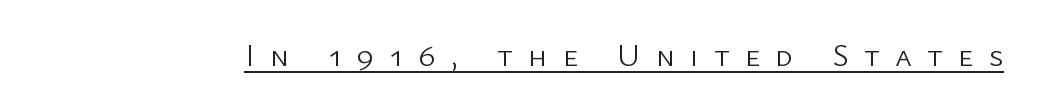
Somebody hit Ctrl+U on this one — the words are underlined. Words appear elongated and porous because spacing is wide. A sans-serif font was chosen for this passage. The face used here is proportionally spaced, like ordinary book or web type.
